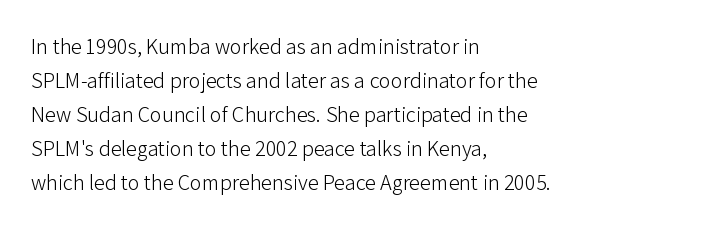
{"italic": "no", "bold": "no", "underline": "no", "align": "left", "line_spacing": "normal", "line_spacing_ratio": 1.55, "letter_spacing": "normal", "letter_spacing_em": 0.0, "glyph_px": 22}
